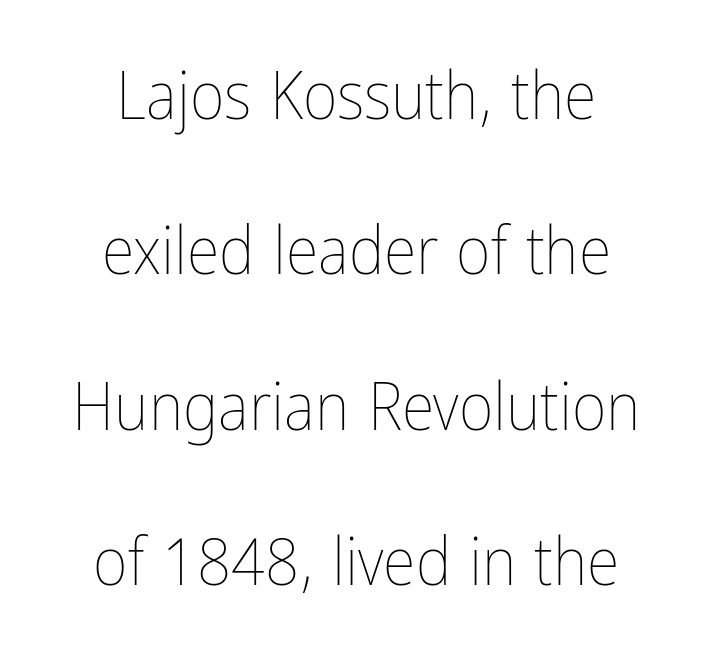
Q: Is the text bold? A: No.
Q: Is the text italic (slanted)? A: No, it is upright.
Q: Is the text underlined? A: No.
Q: How is the paragraph aligned? A: Centered.
Q: Is the spacing between letters normal or unusually wide? A: Normal.
Q: Is the spacing between lines tight, normal or loose? A: Loose.
Q: Width (condensed, normal, or wide)? A: Condensed.
Q: Stroke contrast? A: Low.
Q: x-height? A: Medium.
Q: Monospaced? A: No.
